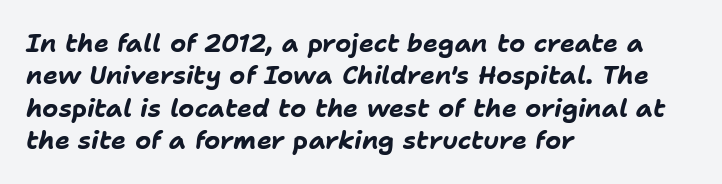
{"italic": "yes", "lean": "right", "slant_degrees": 11, "bold": "yes", "underline": "no", "align": "left", "line_spacing": "normal", "line_spacing_ratio": 1.3, "letter_spacing": "normal", "letter_spacing_em": 0.0, "glyph_px": 25}
